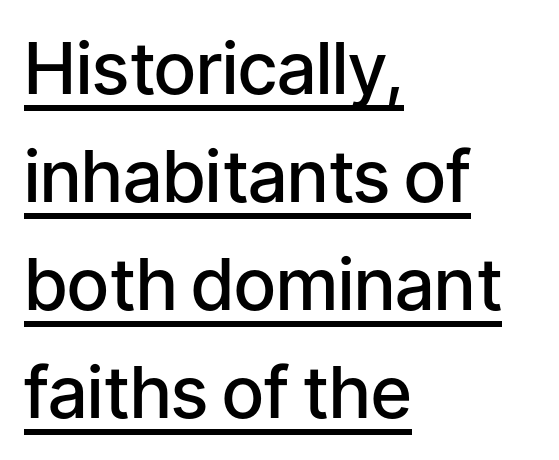
{"serif": "no", "italic": "no", "bold": "semi", "weight": "semibold", "width": "normal", "stroke_contrast": "low", "x_height": "medium", "monospaced": "no", "underline": "yes", "align": "left", "line_spacing": "normal", "line_spacing_ratio": 1.5, "letter_spacing": "normal", "letter_spacing_em": 0.0, "glyph_px": 72}
